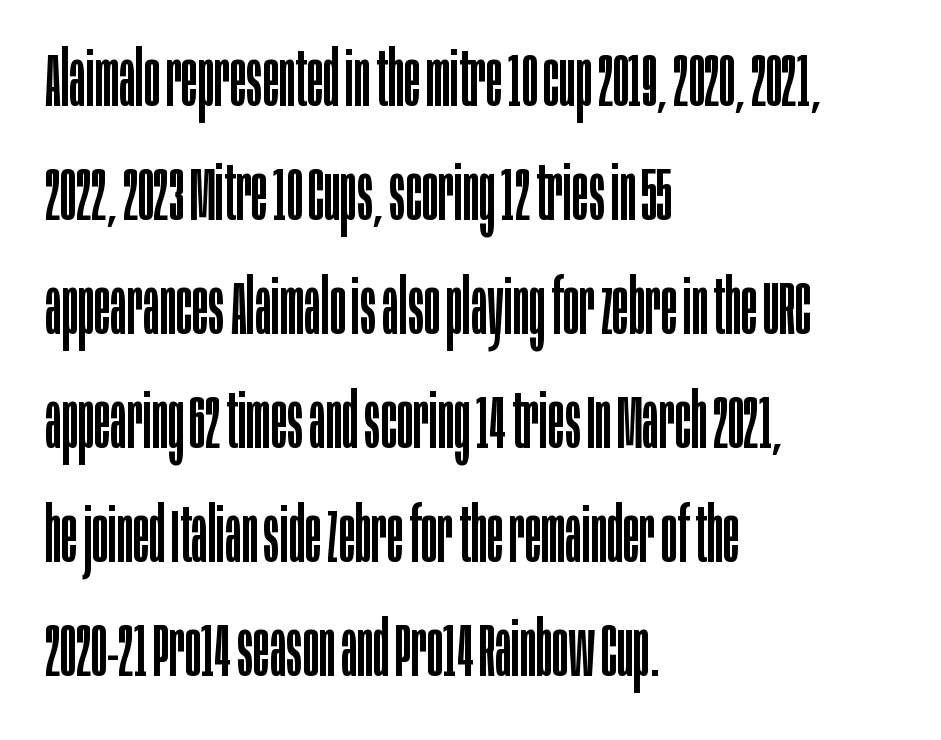
{"serif": "no", "italic": "no", "bold": "no", "weight": "regular", "width": "condensed", "stroke_contrast": "low", "x_height": "large", "monospaced": "no", "underline": "no", "align": "left", "line_spacing": "normal", "line_spacing_ratio": 1.5, "letter_spacing": "normal", "letter_spacing_em": 0.0, "glyph_px": 76}
